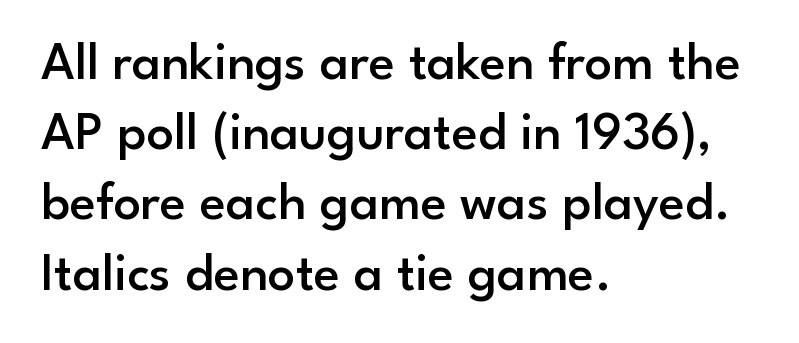
Looks like regular typesetting: each glyph gets only the width it needs. The specimen reads as upright at a glance. The characters look somewhat weighty, a semibold short of true bold. Look at the bottom of the vertical strokes: they stop flat, with no serifs.
